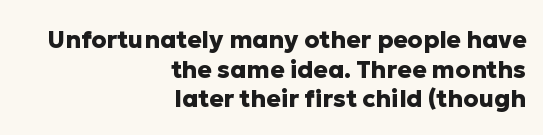
{"italic": "no", "bold": "yes", "underline": "no", "align": "right", "line_spacing_ratio": 1.23, "letter_spacing": "normal", "letter_spacing_em": 0.0, "glyph_px": 24}
